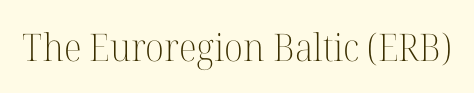
{"serif": "yes", "italic": "no", "bold": "no", "weight": "light", "width": "normal", "stroke_contrast": "high", "x_height": "medium", "monospaced": "no", "underline": "no", "letter_spacing": "normal", "letter_spacing_em": 0.0, "glyph_px": 38}
